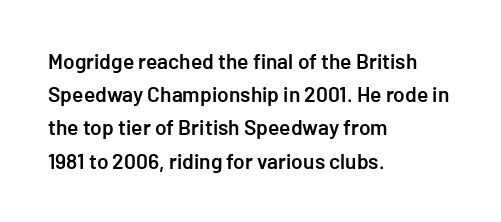
{"italic": "no", "bold": "semi", "underline": "no", "align": "left", "line_spacing": "normal", "line_spacing_ratio": 1.58, "letter_spacing": "normal", "letter_spacing_em": 0.0, "glyph_px": 21}
